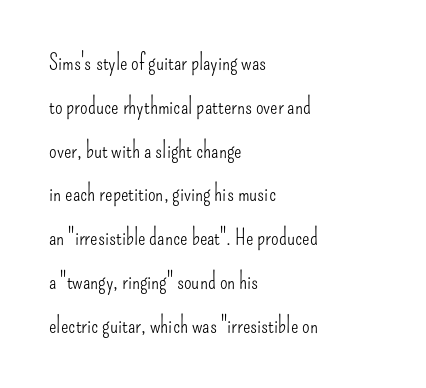
One glance says open: line gaps are wider than usual. These glyphs show unthickened strokes, regular width or finer. Descenders hang freely into open space. Visually the block forms a straight wall on the left and a jagged coastline on the right.
